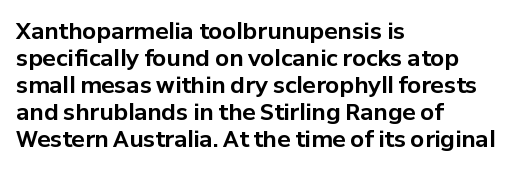
{"italic": "no", "bold": "yes", "underline": "no", "align": "left", "line_spacing_ratio": 1.23, "letter_spacing": "normal", "letter_spacing_em": 0.0, "glyph_px": 22}
